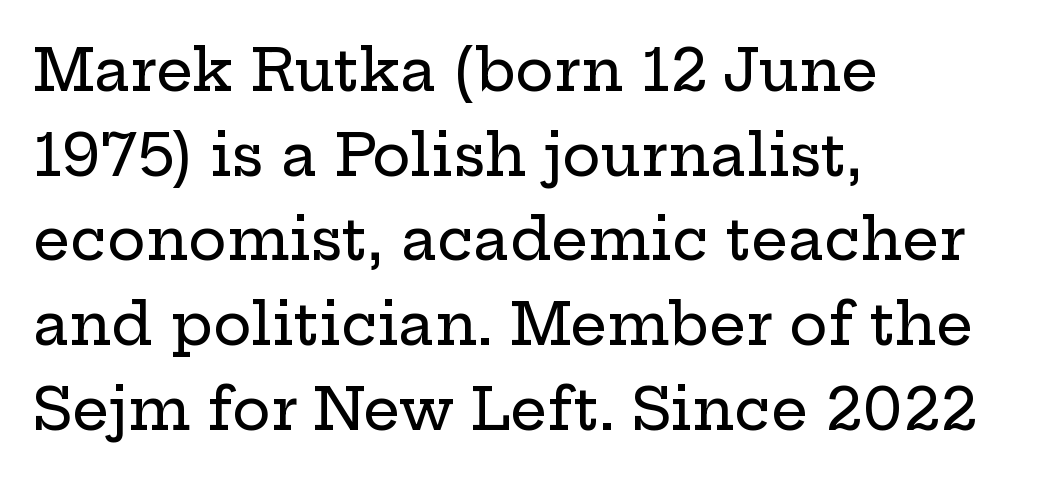
Q: Is the text italic (slanted)? A: No, it is upright.
Q: Is the typeface a serif or a sans-serif typeface? A: Serif.
Q: Is the text underlined? A: No.
Q: How is the paragraph aligned? A: Left-aligned.
Q: Is the spacing between letters normal or unusually wide? A: Normal.
Q: Is the spacing between lines tight, normal or loose? A: Normal.
Q: Width (condensed, normal, or wide)? A: Wide.
Q: Stroke contrast? A: Low.
Q: x-height? A: Medium.
Q: Monospaced? A: No.
